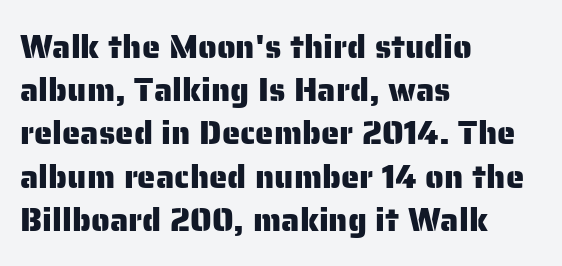
No feet cap the strokes, marking this as sans-serif type. These lines stack with their left ends in a neat column. The lettering holds an erect, upright posture throughout. Think of a printed novel: that variable character pitch is what you see here. The lines sit at an ordinary, default distance from one another. Standard letterfit; no display-style spreading of the glyphs.
